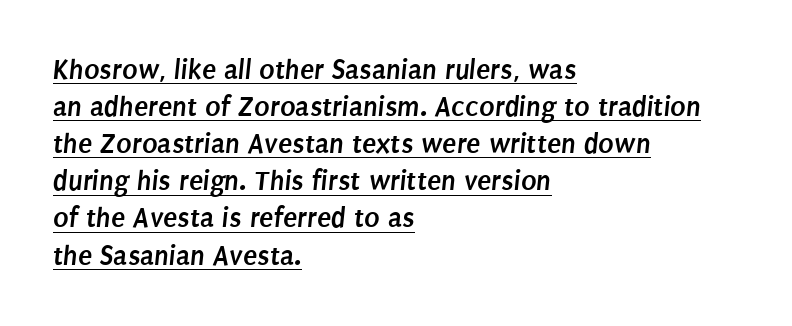
The face used here is proportionally spaced, like ordinary book or web type. Rows of type keep a routine distance in the vertical direction. The letters are bold, with thick, heavy strokes. Like a heading marked for emphasis, these lines bear an underscore.
